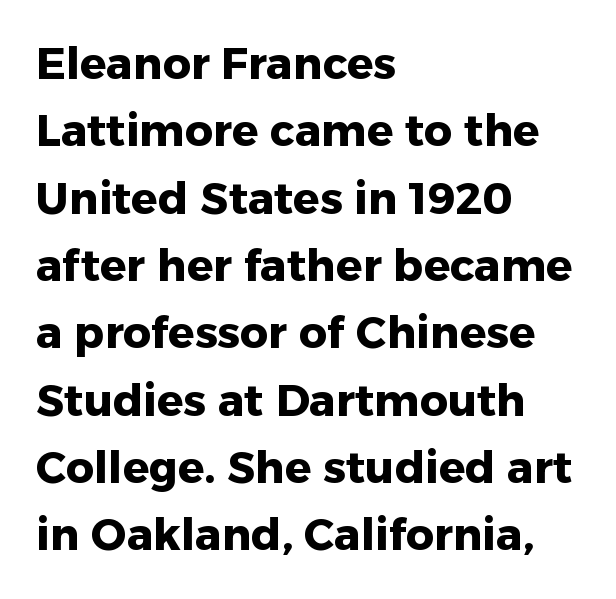
Weight: bold. Interline gaps are of average width in this sample. Students, note that the glyphs here touch the page at normal intervals. This sample uses a sans-serif face. Underlining? Definitely not there.
